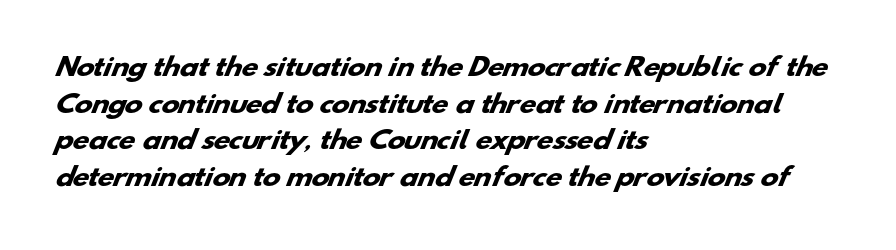
The image shows 24 px bold type; set left-aligned, normal line spacing (1.53x), normal letter spacing, not underlined.
